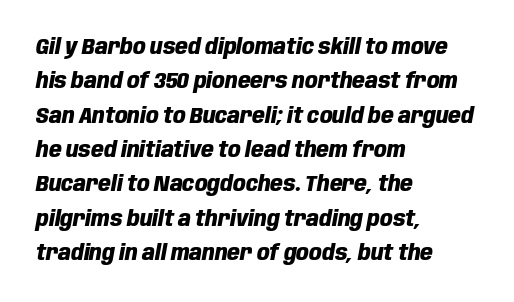
The image shows 22 px bold type, italic (leaning right); set left-aligned, normal line spacing (1.56x), normal letter spacing, not underlined.
